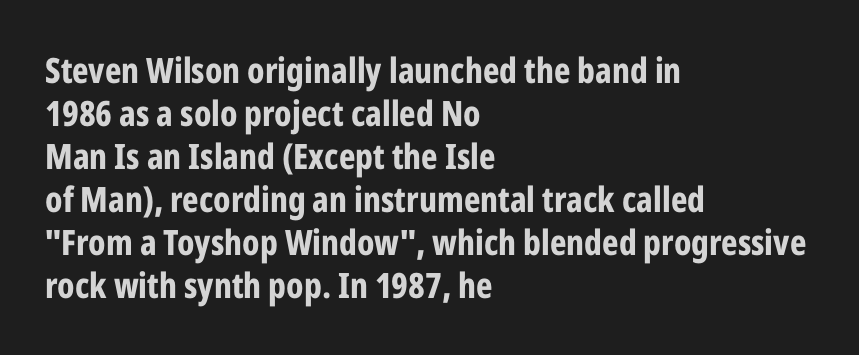
The image shows 35 px bold, condensed sans-serif type, upright; set left-aligned, line spacing 1.23x, normal letter spacing, not underlined; low stroke contrast and a medium x-height.
